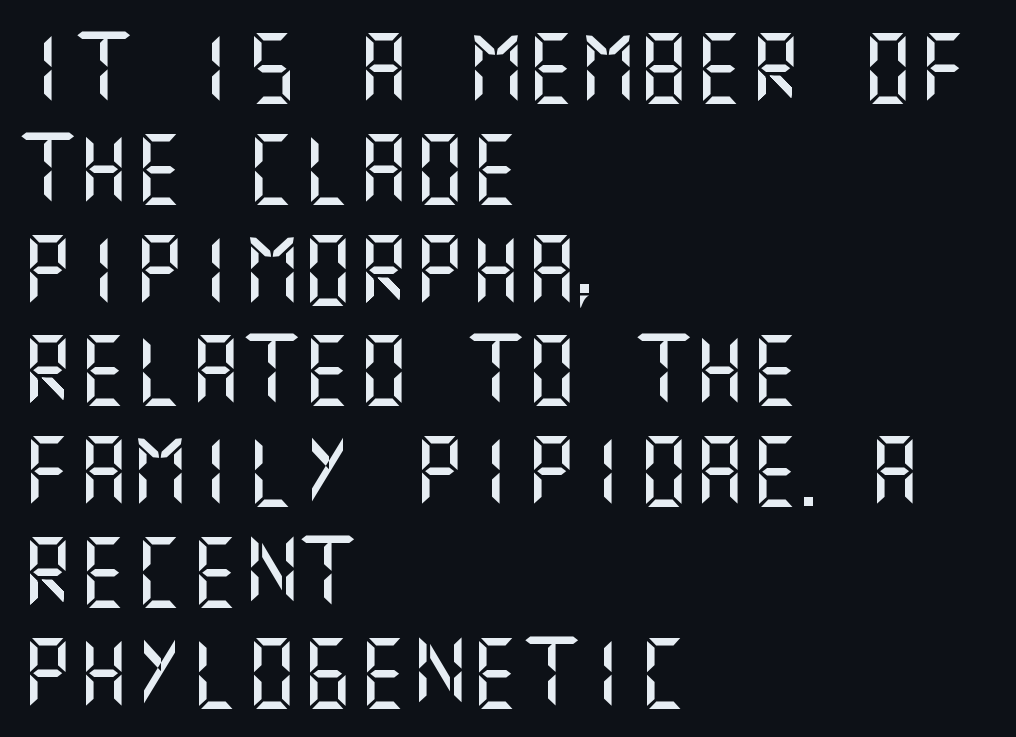
Q: Is the text italic (slanted)? A: No, it is upright.
Q: Is the typeface a serif or a sans-serif typeface? A: Sans-serif.
Q: Is the text underlined? A: No.
Q: How is the paragraph aligned? A: Left-aligned.
Q: Is the spacing between letters normal or unusually wide? A: Normal.
Q: Is the spacing between lines tight, normal or loose? A: Normal.
Q: Width (condensed, normal, or wide)? A: Normal.
Q: Stroke contrast? A: Medium.
Q: x-height? A: Large.
